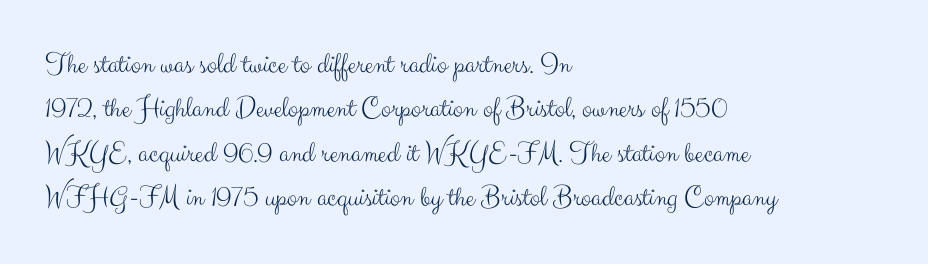
The letters carry no serifs — their stems end cleanly without finishing strokes. A typesetter would call this proportional, since set widths differ per character. Between one letter and the next there's only the usual sliver of space.
